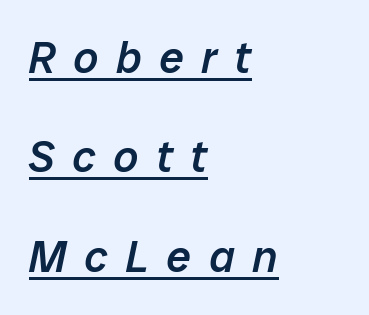
The image shows 44 px semibold type, italic (leaning right); set left-aligned, loose line spacing (2.26x), unusually wide letter spacing (+0.4 em), underlined; low stroke contrast and a medium x-height.
